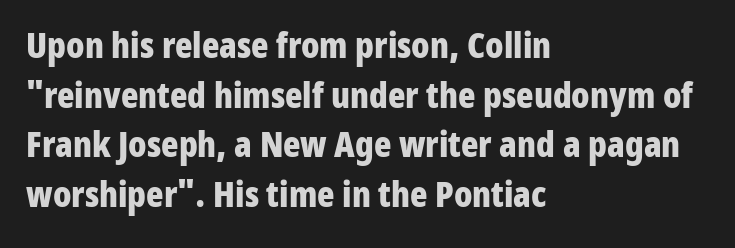
Q: Is the text bold? A: Yes.
Q: Is the text italic (slanted)? A: No, it is upright.
Q: Is the typeface a serif or a sans-serif typeface? A: Sans-serif.
Q: Is the text underlined? A: No.
Q: How is the paragraph aligned? A: Left-aligned.
Q: Is the spacing between letters normal or unusually wide? A: Normal.
Q: Is the spacing between lines tight, normal or loose? A: Normal.
Q: Width (condensed, normal, or wide)? A: Condensed.
Q: Stroke contrast? A: Low.
Q: x-height? A: Medium.
Q: Monospaced? A: No.
